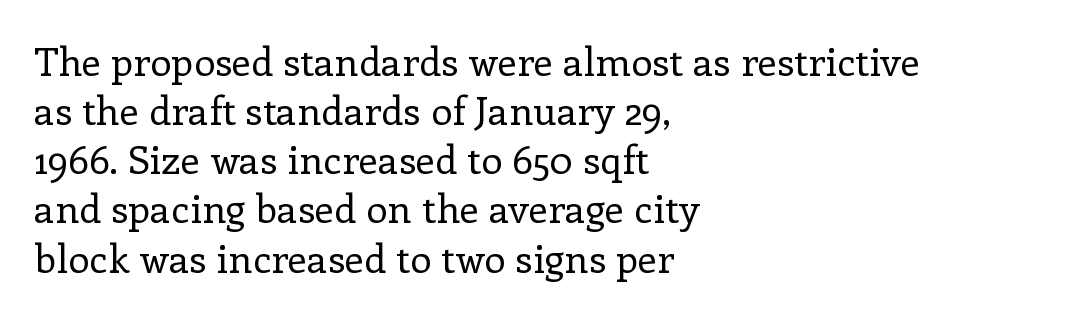
Each letter keeps its own natural width here, so spacing adapts to shape. The text was rendered using a seriffed face with decorative stroke endings. Italic: no, the glyphs are upright roman. This is not heavy type; no bold has been used.
